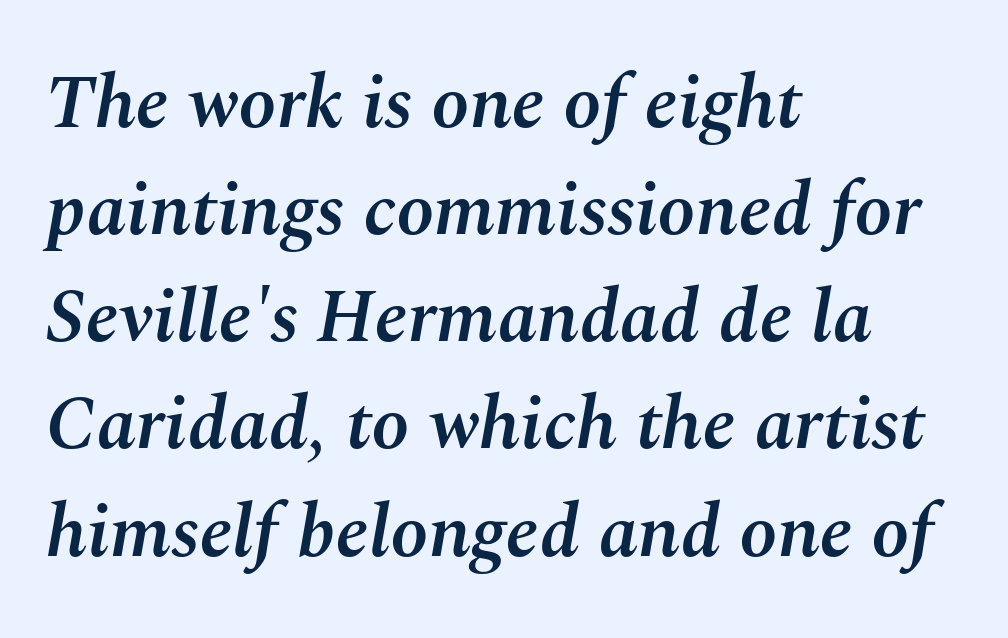
The image shows 76 px semibold type, italic (leaning right); set left-aligned, normal line spacing (1.41x), normal letter spacing, not underlined; medium stroke contrast and a medium x-height.
